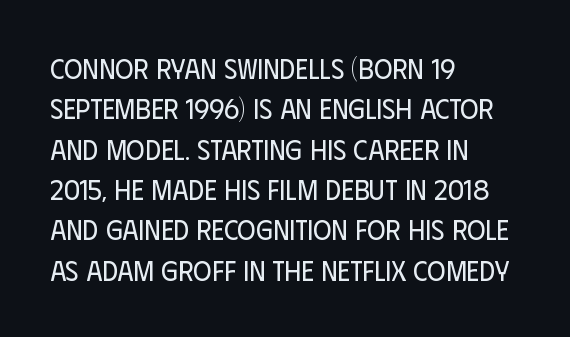
Think of a printed novel: that variable character pitch is what you see here. Lines of text with bare space underneath. The paragraph has a hard left edge and a soft right edge. Line spacing here is normal. The lettering stays uniformly vertical, giving the passage a roman look. No feet cap the strokes, marking this as sans-serif type.
